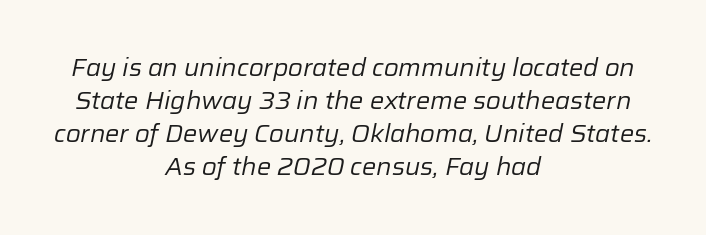
{"italic": "yes", "lean": "right", "slant_degrees": 12, "bold": "no", "underline": "no", "align": "center", "line_spacing": "normal", "line_spacing_ratio": 1.38, "letter_spacing": "normal", "letter_spacing_em": 0.0, "glyph_px": 24}
